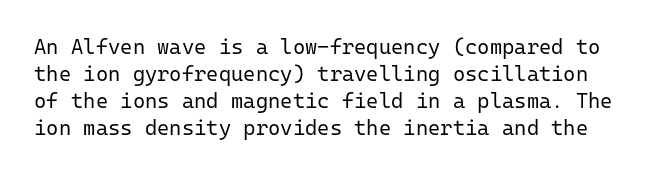
The image shows 21 px text type, upright; set normal line spacing (1.29x), normal letter spacing, not underlined.
